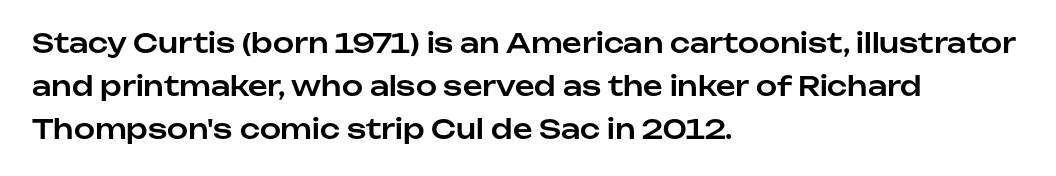
The image shows 27 px text type, upright; set left-aligned, normal line spacing (1.59x), normal letter spacing, not underlined.
